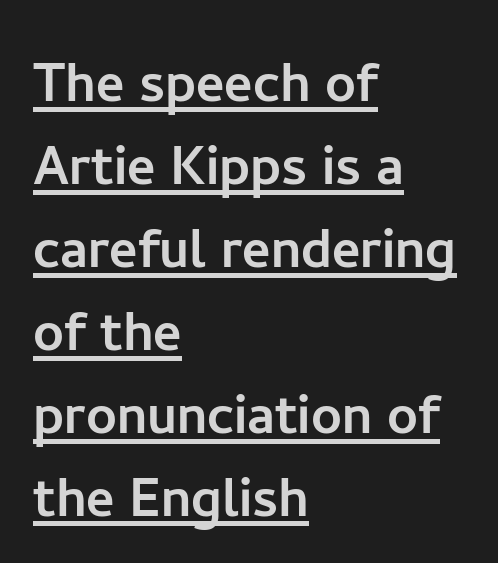
{"serif": "no", "italic": "no", "width": "normal", "stroke_contrast": "low", "x_height": "medium", "monospaced": "no", "underline": "yes", "align": "left", "line_spacing_ratio": 1.22, "letter_spacing": "normal", "letter_spacing_em": 0.0, "glyph_px": 68}
